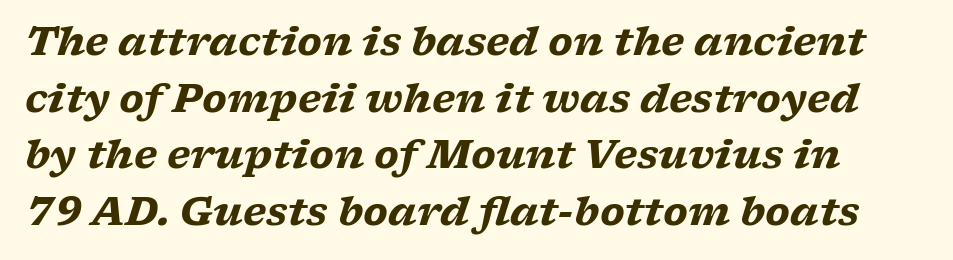
The image shows 39 px heavy, wide serif type, italic (leaning right); set normal line spacing (1.45x), normal letter spacing, not underlined; low stroke contrast and a medium x-height.
